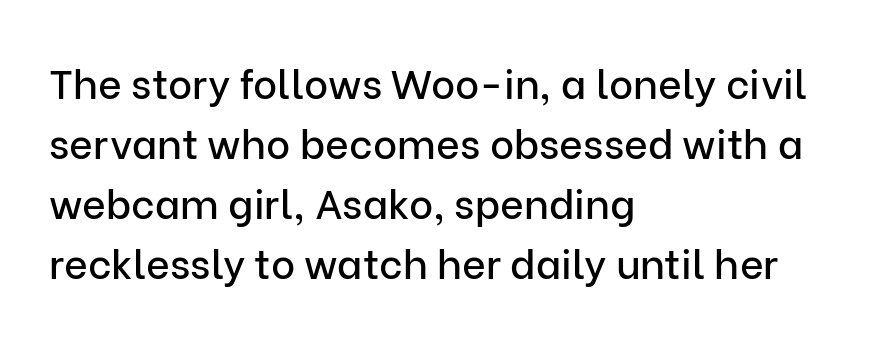
{"serif": "no", "italic": "no", "width": "normal", "stroke_contrast": "low", "x_height": "medium", "monospaced": "no", "underline": "no", "align": "left", "line_spacing": "normal", "line_spacing_ratio": 1.46, "letter_spacing": "normal", "letter_spacing_em": 0.0, "glyph_px": 41}
